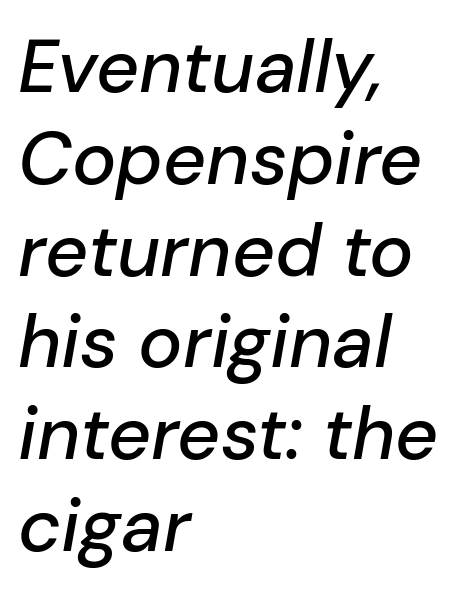
{"italic": "yes", "lean": "right", "slant_degrees": 10, "width": "normal", "stroke_contrast": "low", "x_height": "medium", "monospaced": "no", "underline": "no", "align": "left", "line_spacing_ratio": 1.24, "letter_spacing": "normal", "letter_spacing_em": 0.0, "glyph_px": 74}
